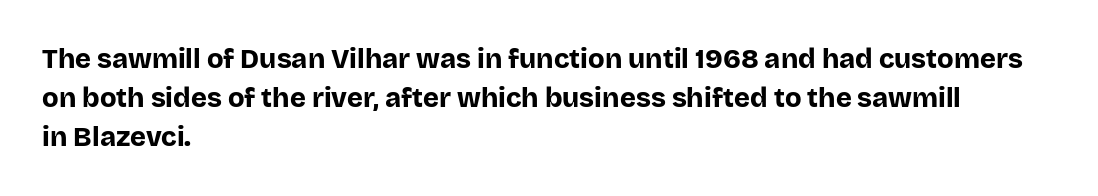
Line starts are locked; line ends wander. On the weight axis this lands at bold, roughly 700. Italic: no, the glyphs are upright roman. Glance below the letters and you will spot only blank space.
